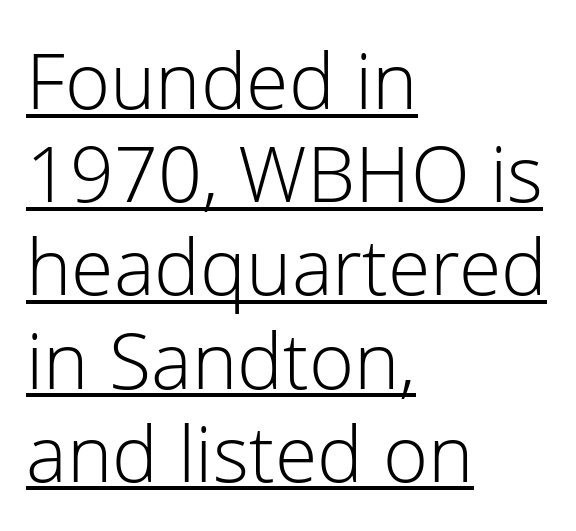
{"serif": "no", "italic": "no", "bold": "no", "weight": "light", "width": "normal", "stroke_contrast": "low", "x_height": "medium", "monospaced": "no", "underline": "yes", "align": "left", "line_spacing_ratio": 1.21, "letter_spacing": "normal", "letter_spacing_em": 0.0, "glyph_px": 77}
